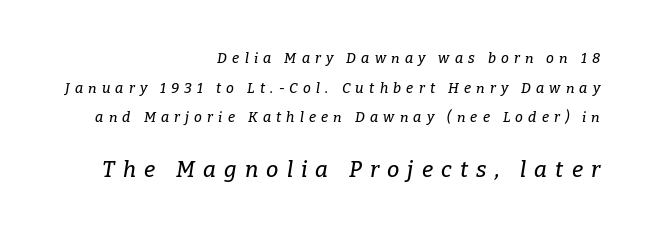
Q: Is the text italic (slanted)? A: Yes, it leans right by about 9 degrees.
Q: Is the text underlined? A: No.
Q: How is the paragraph aligned? A: Right-aligned.
Q: Is the spacing between letters normal or unusually wide? A: Unusually wide.
Q: Is the spacing between lines tight, normal or loose? A: Loose.
Q: Which block of text is set in a larger size, the first (top) or the second (bottom)? A: The second (bottom) one.
